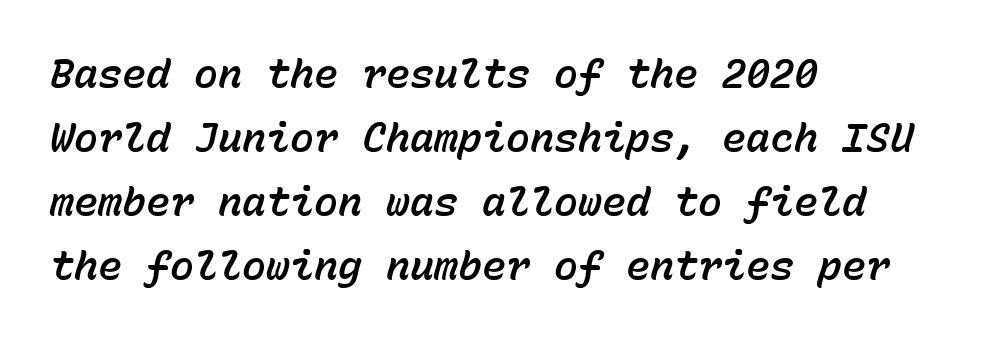
{"italic": "yes", "lean": "right", "slant_degrees": 15, "width": "normal", "stroke_contrast": "low", "x_height": "medium", "monospaced": "yes", "underline": "no", "align": "left", "line_spacing": "normal", "line_spacing_ratio": 1.6, "letter_spacing": "normal", "letter_spacing_em": 0.0, "glyph_px": 40}
